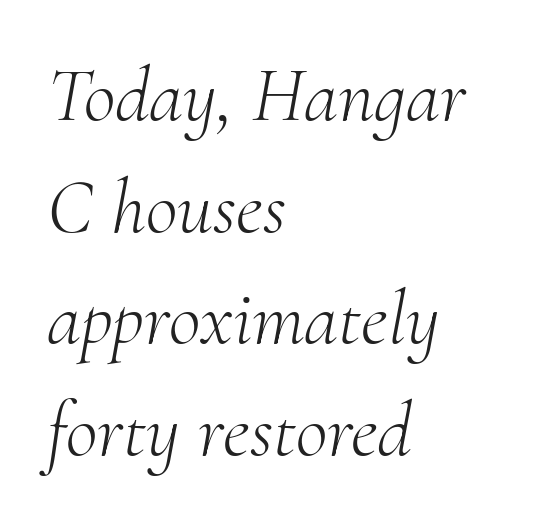
Q: Is the text bold? A: No.
Q: Is the text italic (slanted)? A: Yes, it leans right by about 10 degrees.
Q: Is the typeface a serif or a sans-serif typeface? A: Serif.
Q: Is the text underlined? A: No.
Q: How is the paragraph aligned? A: Left-aligned.
Q: Is the spacing between letters normal or unusually wide? A: Normal.
Q: Is the spacing between lines tight, normal or loose? A: Normal.
Q: Width (condensed, normal, or wide)? A: Normal.
Q: Stroke contrast? A: Medium.
Q: x-height? A: Small.
Q: Monospaced? A: No.
